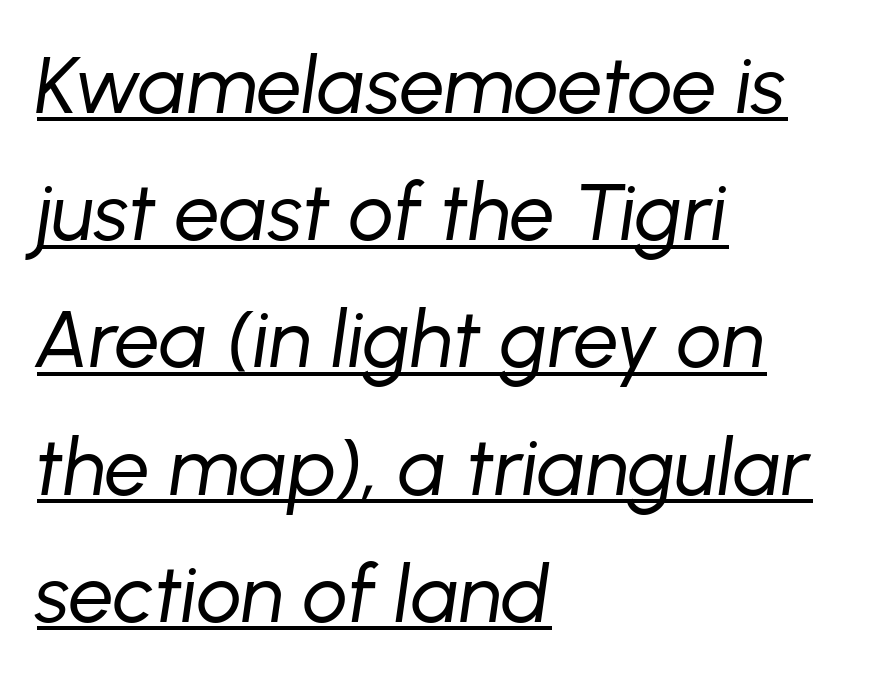
Q: Is the text bold? A: No.
Q: Is the text italic (slanted)? A: Yes, it leans right by about 8 degrees.
Q: Is the text underlined? A: Yes.
Q: How is the paragraph aligned? A: Left-aligned.
Q: Is the spacing between letters normal or unusually wide? A: Normal.
Q: Is the spacing between lines tight, normal or loose? A: Normal.
Q: Width (condensed, normal, or wide)? A: Normal.
Q: Stroke contrast? A: Low.
Q: x-height? A: Medium.
Q: Monospaced? A: No.
